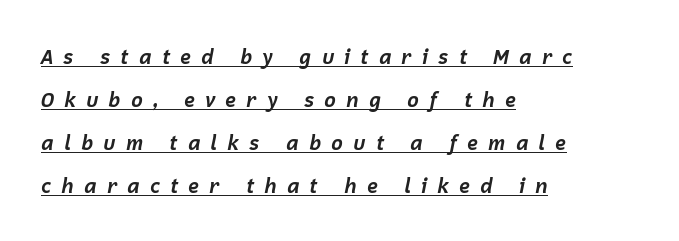
The image shows 20 px bold type, italic (leaning right); set left-aligned, loose line spacing (2.15x), unusually wide letter spacing (+0.49 em), underlined.
